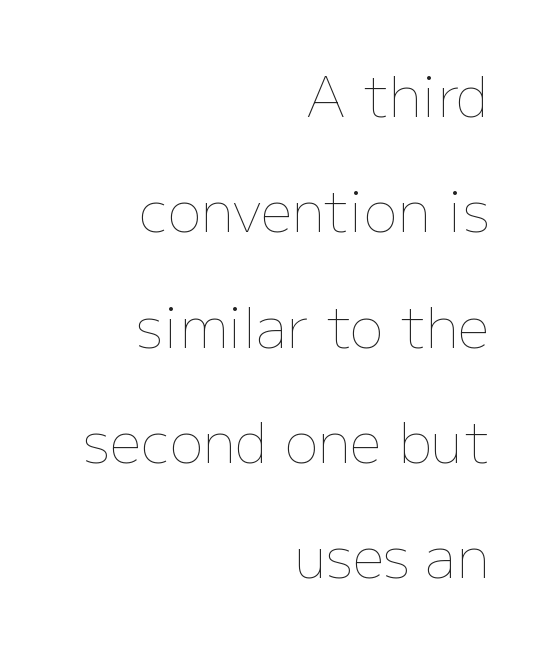
{"italic": "no", "bold": "no", "weight": "thin", "width": "normal", "stroke_contrast": "low", "x_height": "medium", "monospaced": "no", "underline": "no", "align": "right", "line_spacing": "loose", "line_spacing_ratio": 2.06, "letter_spacing": "normal", "letter_spacing_em": 0.0, "glyph_px": 56}
